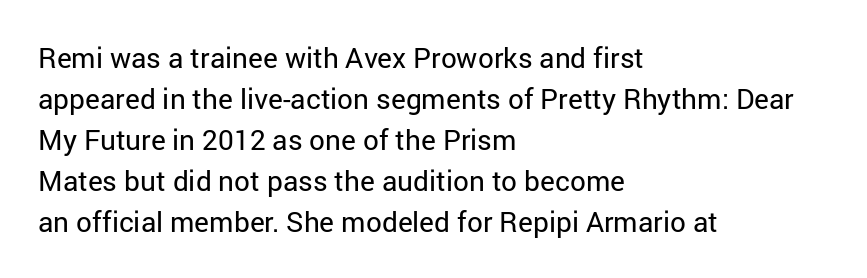
Q: Is the text bold? A: No.
Q: Is the text italic (slanted)? A: No, it is upright.
Q: Is the typeface a serif or a sans-serif typeface? A: Sans-serif.
Q: Is the text underlined? A: No.
Q: How is the paragraph aligned? A: Left-aligned.
Q: Is the spacing between letters normal or unusually wide? A: Normal.
Q: Is the spacing between lines tight, normal or loose? A: Normal.
Q: Width (condensed, normal, or wide)? A: Normal.
Q: Stroke contrast? A: Low.
Q: x-height? A: Medium.
Q: Monospaced? A: No.
